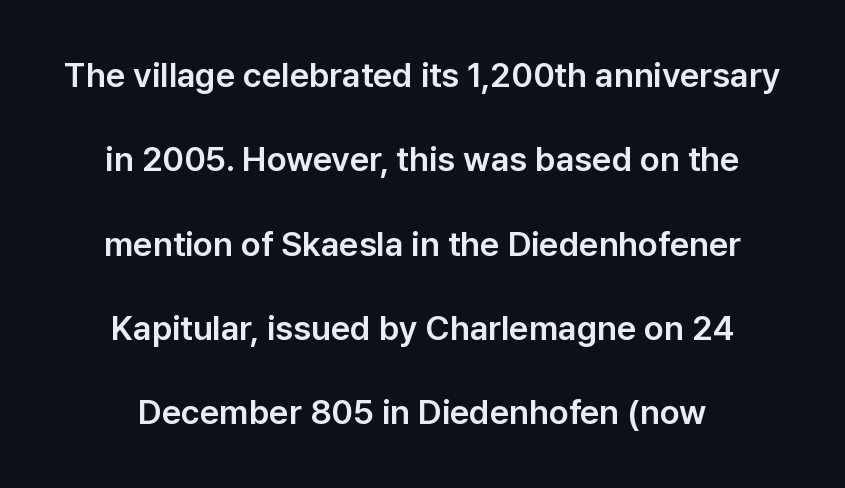
The face used here is rendered with its standard letterfit. The lettering stays uniformly vertical, giving the passage a roman look. The specimen omits any rule beneath the text block's lines. Letterform terminals end flat and unadorned throughout the passage. Leftover space on each line is divided equally before and after the words. Note the varied advance widths — an 'i' is clearly narrower than an 'm'.
